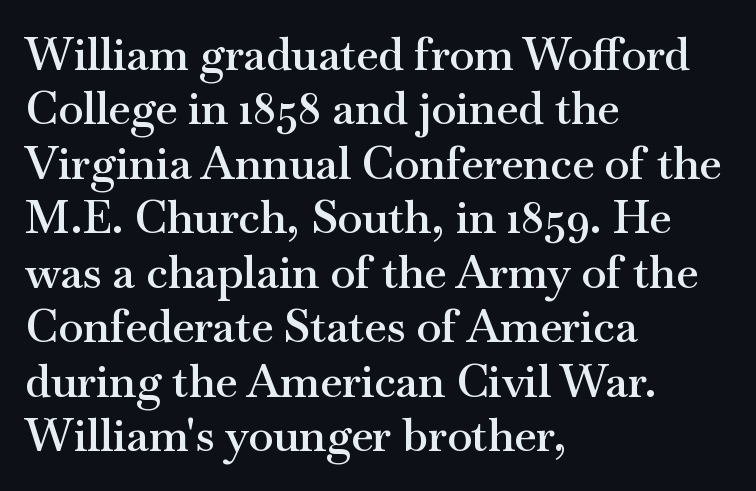
Q: Is the text bold? A: Semi-bold.
Q: Is the text italic (slanted)? A: No, it is upright.
Q: Is the typeface a serif or a sans-serif typeface? A: Serif.
Q: Is the text underlined? A: No.
Q: How is the paragraph aligned? A: Left-aligned.
Q: Is the spacing between letters normal or unusually wide? A: Normal.
Q: Width (condensed, normal, or wide)? A: Wide.
Q: Stroke contrast? A: Medium.
Q: x-height? A: Small.
Q: Monospaced? A: No.
